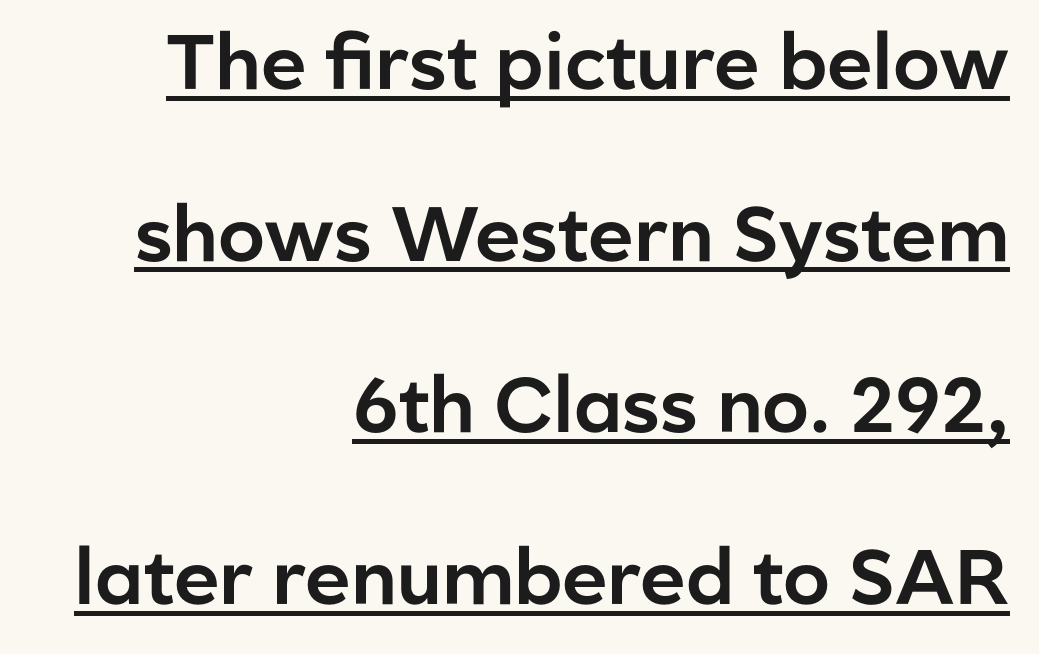
{"serif": "no", "italic": "no", "width": "normal", "stroke_contrast": "low", "x_height": "medium", "monospaced": "no", "underline": "yes", "align": "right", "line_spacing": "loose", "line_spacing_ratio": 2.23, "letter_spacing": "normal", "letter_spacing_em": 0.0, "glyph_px": 77}
